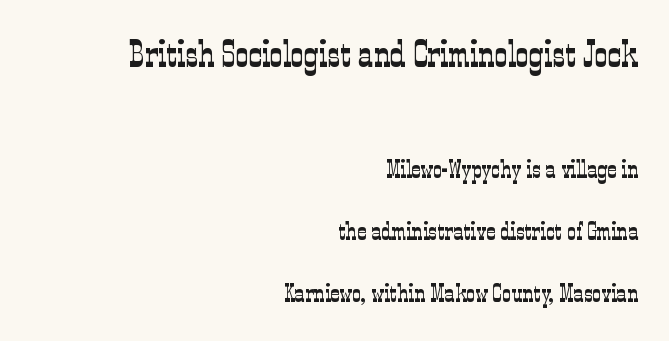
{"serif": "yes", "italic": "no", "bold": "no", "weight": "light", "width": "condensed", "stroke_contrast": "low", "x_height": "medium", "monospaced": "no", "underline": "no", "align": "right", "line_spacing": "loose", "line_spacing_ratio": 2.49, "letter_spacing": "normal", "letter_spacing_em": 0.0, "larger_block": "first", "size_ratio": 1.48, "glyph_px": 37}
